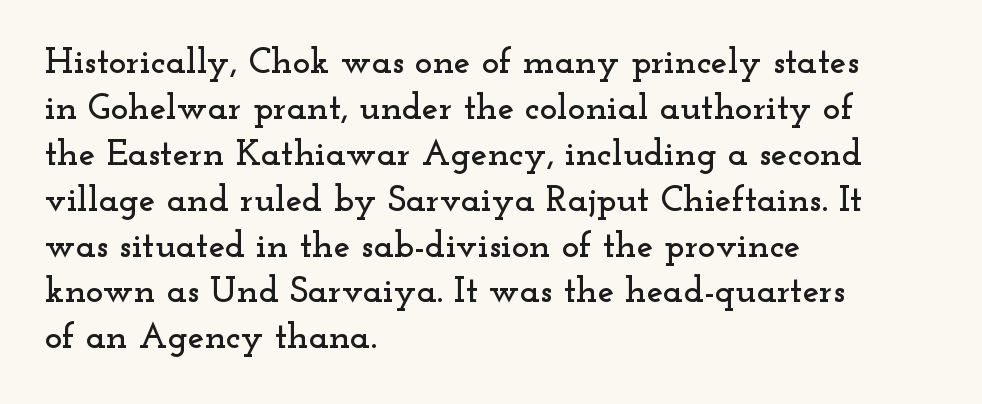
If you drew a ruler down the left edge, every line would touch it. Each row of text sits above clean, open space. It's the straight-up-and-down kind of type. Observe the ordinary spacing: letters are neighbours, not strangers. The letters advance in unequal steps, a hallmark of proportional type.
